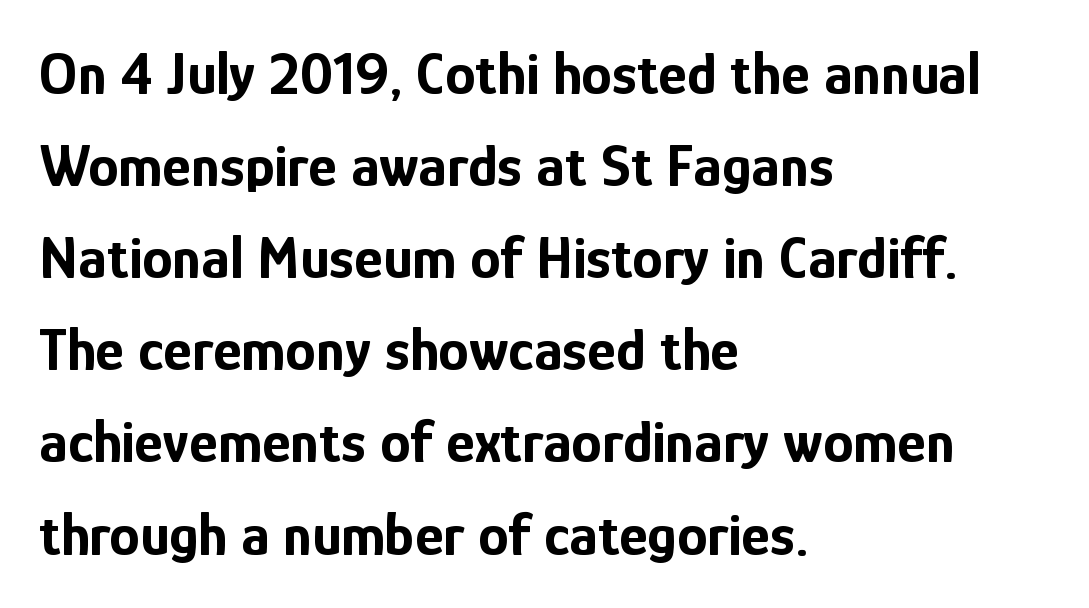
{"serif": "no", "italic": "no", "bold": "yes", "weight": "bold", "width": "condensed", "stroke_contrast": "low", "x_height": "medium", "monospaced": "no", "underline": "no", "align": "left", "line_spacing": "normal", "line_spacing_ratio": 1.51, "letter_spacing": "normal", "letter_spacing_em": 0.0, "glyph_px": 61}
